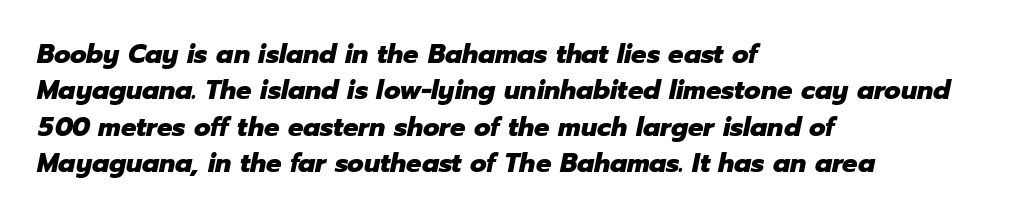
Q: Is the text bold? A: Yes.
Q: Is the text italic (slanted)? A: Yes, it leans right by about 12 degrees.
Q: Is the text underlined? A: No.
Q: How is the paragraph aligned? A: Left-aligned.
Q: Is the spacing between letters normal or unusually wide? A: Normal.
Q: Is the spacing between lines tight, normal or loose? A: Normal.
